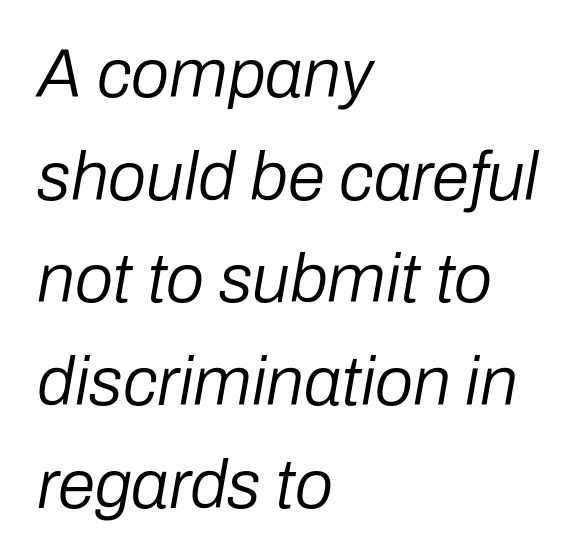
{"italic": "yes", "lean": "right", "slant_degrees": 10, "bold": "no", "weight": "regular", "width": "normal", "stroke_contrast": "low", "x_height": "medium", "monospaced": "no", "underline": "no", "align": "left", "line_spacing": "normal", "line_spacing_ratio": 1.51, "letter_spacing": "normal", "letter_spacing_em": 0.0, "glyph_px": 68}
